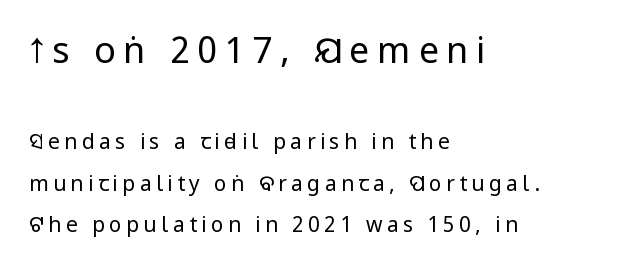
Q: Is the text bold? A: No.
Q: Is the text italic (slanted)? A: No, it is upright.
Q: Is the typeface a serif or a sans-serif typeface? A: Sans-serif.
Q: Is the text underlined? A: No.
Q: How is the paragraph aligned? A: Left-aligned.
Q: Is the spacing between letters normal or unusually wide? A: Unusually wide.
Q: Is the spacing between lines tight, normal or loose? A: Loose.
Q: Which block of text is set in a larger size, the first (top) or the second (bottom)? A: The first (top) one.
Q: Width (condensed, normal, or wide)? A: Condensed.
Q: Stroke contrast? A: Low.
Q: x-height? A: Large.
Q: Monospaced? A: No.
